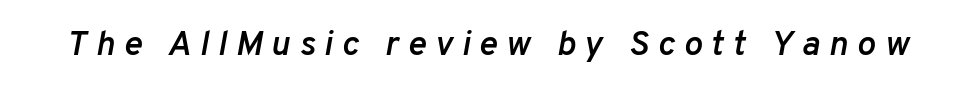
The image shows 35 px semibold type, italic (leaning right); set unusually wide letter spacing (+0.25 em), not underlined; low stroke contrast and a medium x-height.
